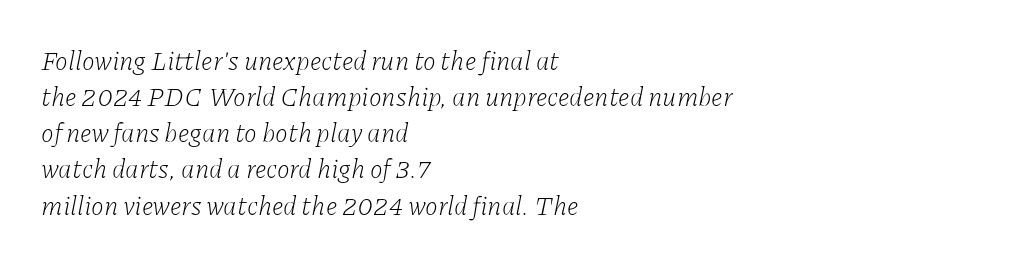
The specimen reads as italic at a glance. All the whitespace from short lines collects on the right. The glyphs are unaccompanied by any horizontal stroke below them. How are the letters spaced? Ordinarily, with no added tracking. Summary of weight: not heavy and not bold.
